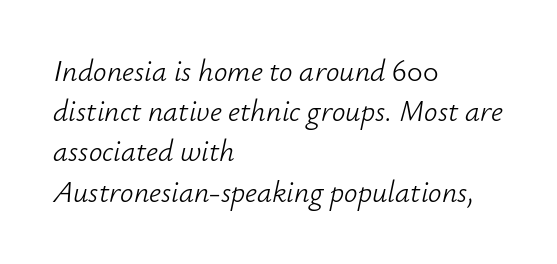
{"italic": "yes", "lean": "right", "slant_degrees": 12, "bold": "no", "weight": "light", "width": "normal", "stroke_contrast": "low", "x_height": "small", "monospaced": "no", "underline": "no", "align": "left", "line_spacing": "normal", "line_spacing_ratio": 1.34, "letter_spacing": "normal", "letter_spacing_em": 0.0, "glyph_px": 30}
